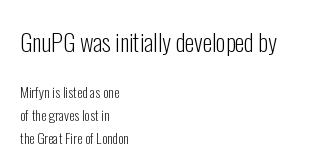
Evenly set lines give the paragraph a standard silhouette. The lettering stays uniformly vertical, giving the passage a roman look. Rule under the text: the space is simply empty. Note: larger setting up top, smaller setting below. Is this a heavy cut? Hardly; it is regular or lighter. A typesetter would call this zero additional tracking.
